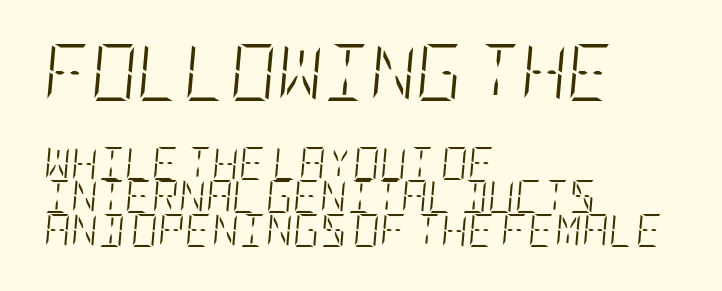
The image shows 57 px light, condensed type, italic (leaning right); set left-aligned, tight line spacing (1.01x), normal letter spacing, not underlined; the first (top) block is 1.73x larger; low stroke contrast and a large x-height.
